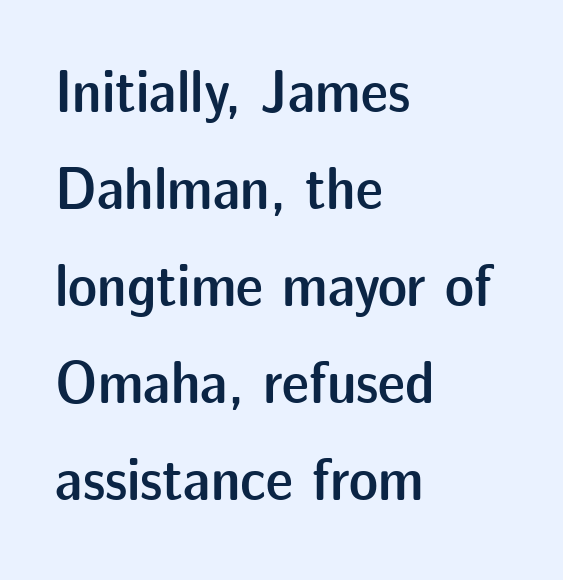
If you drew a ruler down the left edge, every line would touch it. One glance says typical: line gaps are just what's usual. A sans-serif font was chosen for this passage. How are the letters spaced? Ordinarily, with no added tracking.
